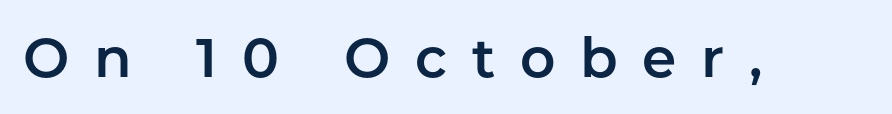
Quick note: underline off. The font's upright variant was chosen for this text. The typeface chosen for these lines omits serifs. The letters advance in unequal steps, a hallmark of proportional type. The passage shown has open, widely tracked lettering throughout.
